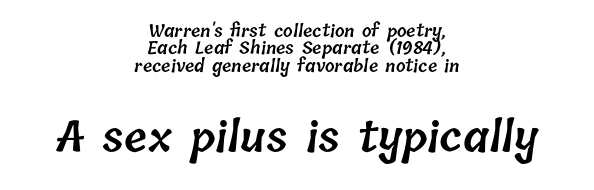
{"bold": "semi", "weight": "semibold", "width": "normal", "stroke_contrast": "low", "x_height": "medium", "monospaced": "no", "underline": "no", "align": "center", "line_spacing": "tight", "line_spacing_ratio": 1.02, "letter_spacing": "normal", "letter_spacing_em": 0.0, "larger_block": "second", "size_ratio": 2.47, "glyph_px": 42}
